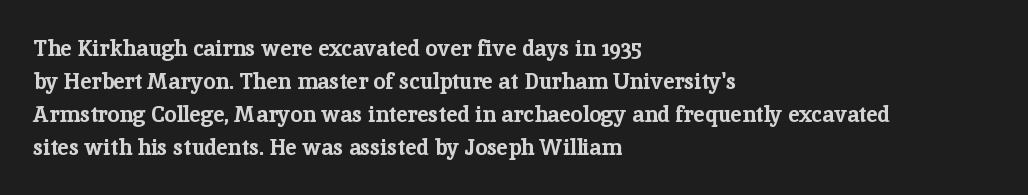
Q: Is the text bold? A: Yes.
Q: Is the text italic (slanted)? A: No, it is upright.
Q: Is the text underlined? A: No.
Q: How is the paragraph aligned? A: Left-aligned.
Q: Is the spacing between letters normal or unusually wide? A: Normal.
Q: Is the spacing between lines tight, normal or loose? A: Normal.
